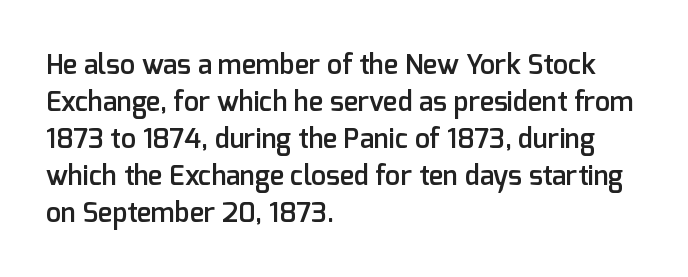
{"italic": "no", "bold": "semi", "underline": "no", "align": "left", "line_spacing": "normal", "line_spacing_ratio": 1.37, "letter_spacing": "normal", "letter_spacing_em": 0.0, "glyph_px": 27}
